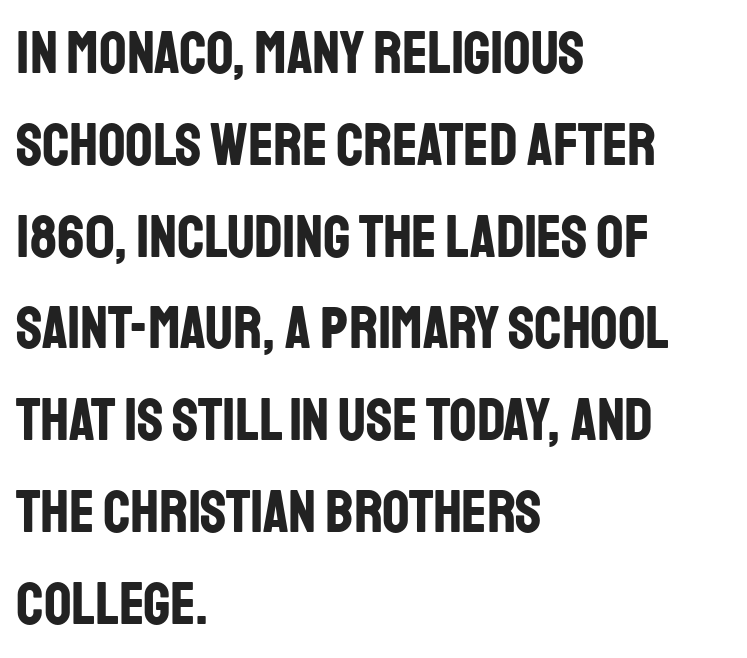
The image shows 60 px bold, condensed sans-serif type, upright; set left-aligned, normal line spacing (1.53x), normal letter spacing, not underlined; low stroke contrast and a large x-height.
